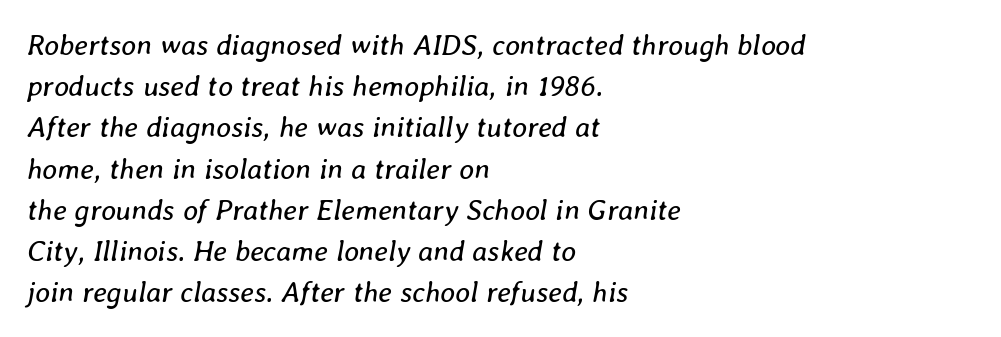
Tracking value appears to be zero — textbook default spacing. The letters are slanted; this is an italic face. Proportional: the letters do not fall into vertical columns. Is there much room between lines? A standard amount, neither cramped nor airy. Letters rest on an invisible, unmarked baseline.
